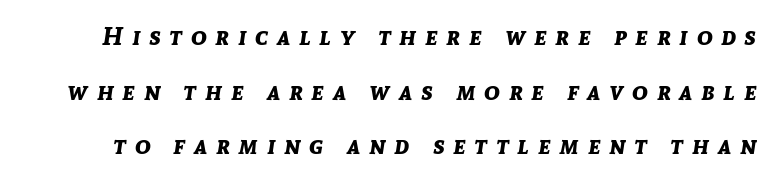
The image shows 26 px bold type, italic (leaning right); set loose line spacing (2.1x), unusually wide letter spacing (+0.34 em), not underlined.
